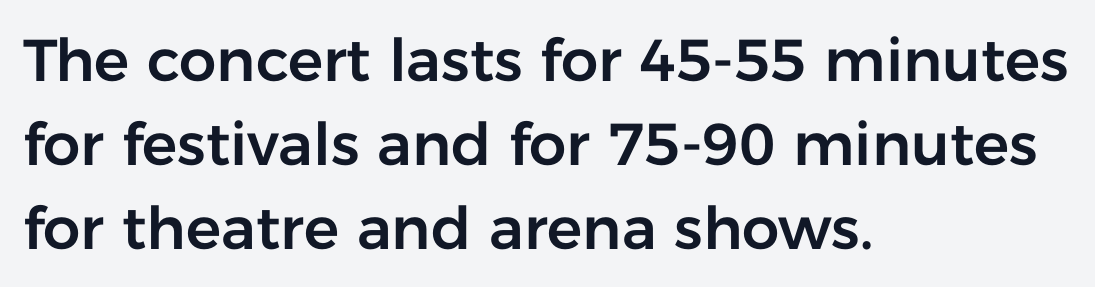
Honestly, there is no underline to notice here at all. The gaps between neighbouring characters are ordinary and unremarkable. How would I describe the line gaps? Plain and ordinary. If you drew a ruler down the left edge, every line would touch it.
